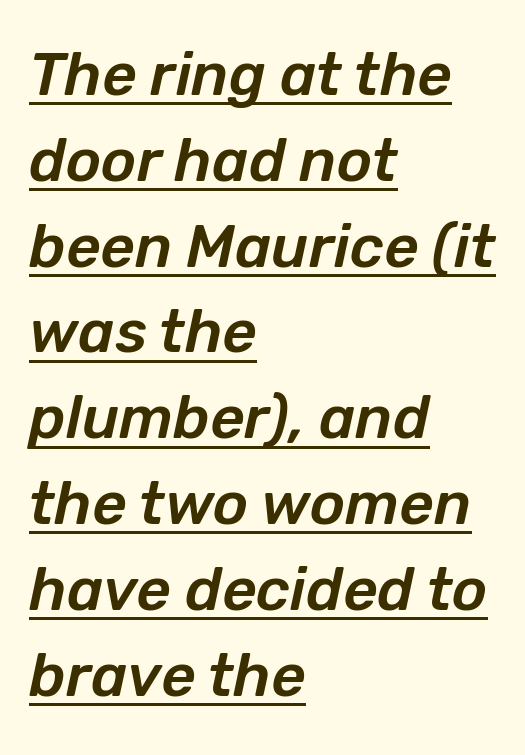
Summary of vertical rhythm: regular, with standard interline spacing. The typesetter has applied underlining to the passage shown. You could call the tracking neutral — neither tight nor loose. An italicized treatment has been applied to the whole sample. The rendering uses natural spacing where letterforms have individual widths. A student would call this left alignment; a typographer would say flush left, rag right.
